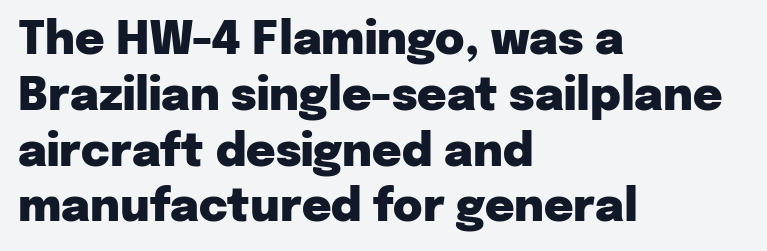
Strokes here are thick enough to call this a true bold. The typography opts for an upright posture over an oblique one. Is this a fixed-width face? No — the glyphs have proportional, varying widths. The space directly below the letters is spotless. Casual observation: everything's shoved over to the left. These lines are composed in type without serifs.
